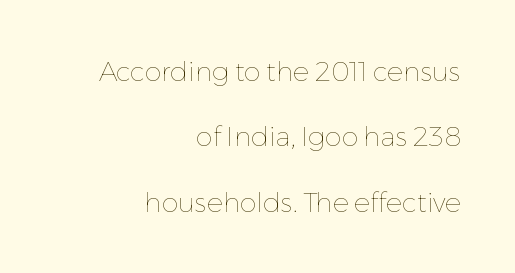
{"italic": "no", "bold": "no", "underline": "no", "align": "right", "line_spacing": "loose", "line_spacing_ratio": 2.42, "letter_spacing": "normal", "letter_spacing_em": 0.0, "glyph_px": 27}
